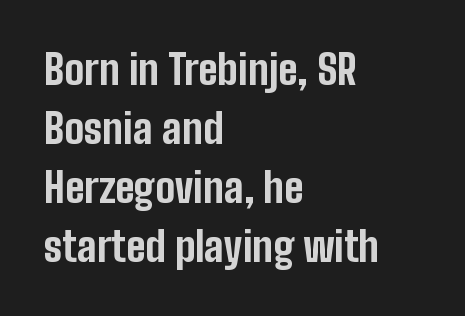
Is the block centered? No — it sits flush against the left margin. Is this a sans? Yes — the strokes have no serifs. Observe the ordinary spacing: letters are neighbours, not strangers. Quick note: not italic, upright. The passage shown is not underscored anywhere. Summary of vertical rhythm: regular, with standard interline spacing.
